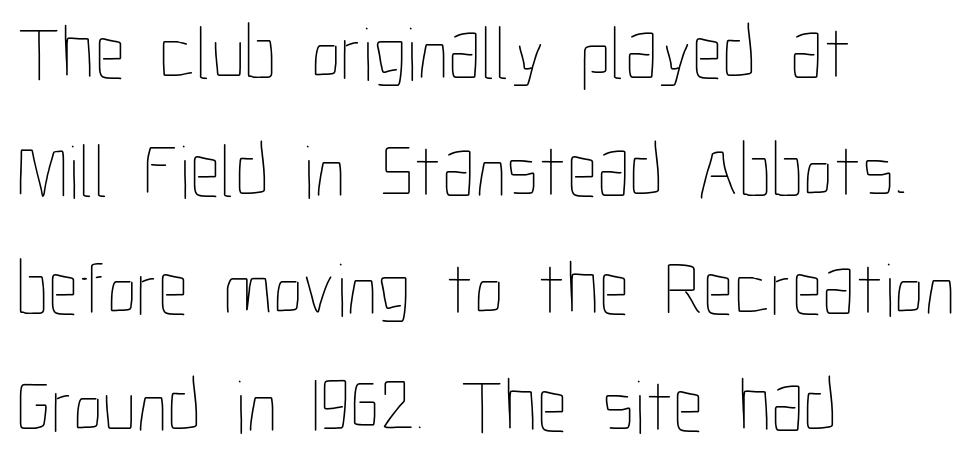
A student would call this left alignment; a typographer would say flush left, rag right. Vertical stems look standard width or narrower in stroke. Honestly, the row spacing looks completely unremarkable. Honestly, there is no underline to notice here at all. The face used here is proportionally spaced, like ordinary book or web type.
